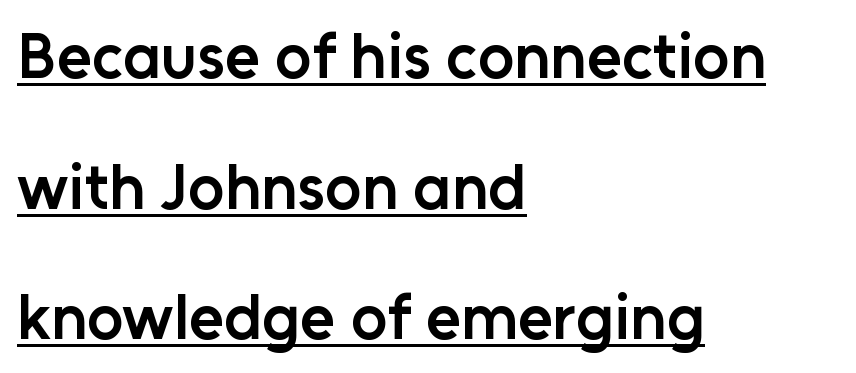
{"serif": "no", "italic": "no", "bold": "semi", "weight": "semibold", "width": "normal", "stroke_contrast": "low", "x_height": "medium", "monospaced": "no", "underline": "yes", "align": "left", "line_spacing": "loose", "line_spacing_ratio": 2.04, "letter_spacing": "normal", "letter_spacing_em": 0.0, "glyph_px": 64}
